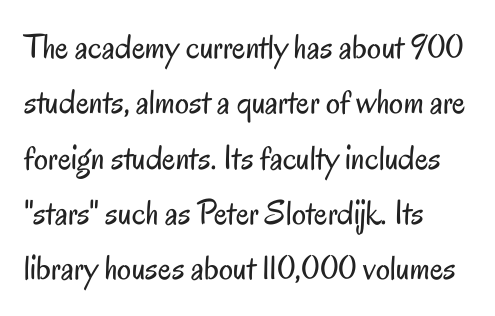
Letter spacing: default. Words float on clear page, feet unadorned. Teacher's note: observe the even left margin — that is flush-left alignment. To sum up the face: it is a sans, with no serifs. Posture: upright roman. The rendering uses a moderate line-height, typical for paragraphs.
